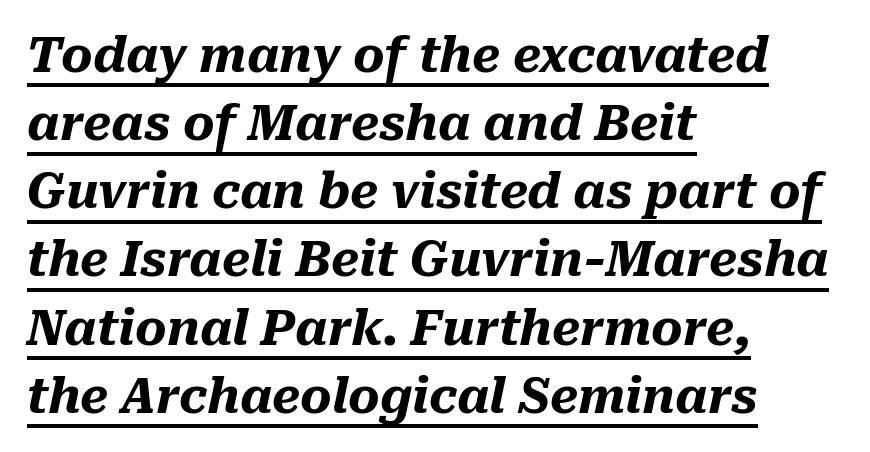
Q: Is the text bold? A: Yes.
Q: Is the text italic (slanted)? A: Yes, it leans right by about 10 degrees.
Q: Is the text underlined? A: Yes.
Q: How is the paragraph aligned? A: Left-aligned.
Q: Is the spacing between letters normal or unusually wide? A: Normal.
Q: Is the spacing between lines tight, normal or loose? A: Normal.
Q: Width (condensed, normal, or wide)? A: Normal.
Q: Stroke contrast? A: Medium.
Q: x-height? A: Medium.
Q: Monospaced? A: No.
